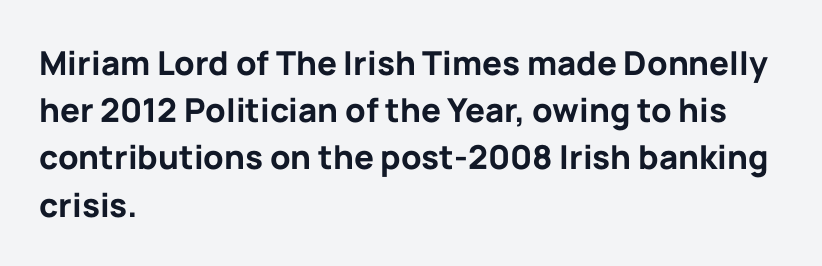
Q: Is the text bold? A: Yes.
Q: Is the text italic (slanted)? A: No, it is upright.
Q: Is the typeface a serif or a sans-serif typeface? A: Sans-serif.
Q: Is the text underlined? A: No.
Q: How is the paragraph aligned? A: Left-aligned.
Q: Is the spacing between letters normal or unusually wide? A: Normal.
Q: Is the spacing between lines tight, normal or loose? A: Normal.
Q: Width (condensed, normal, or wide)? A: Normal.
Q: Stroke contrast? A: Low.
Q: x-height? A: Medium.
Q: Monospaced? A: No.
